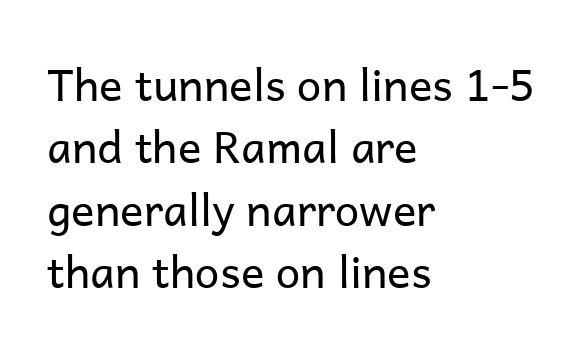
Varying glyph widths throughout — classic text-font behaviour. The ragged edge is on the right, which tells us the setting is flush left. Bold? No — there's no thickening of the strokes. The foot of each line stays bare and open.
